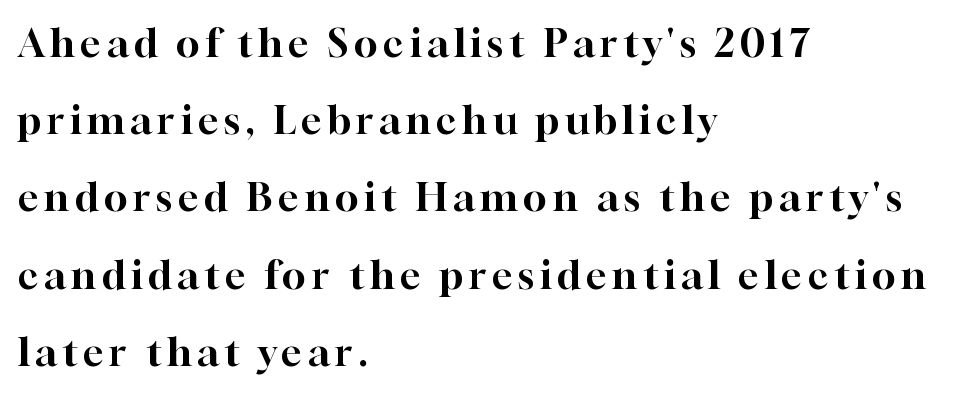
The passage shown is typed in a proportional face where columns would drift. The lines are spread far apart with generous leading. Each row of text sits above clean, open space. Teacher's note: observe the even left margin — that is flush-left alignment. The rendering shows small feet on the letterforms — a serif design.
